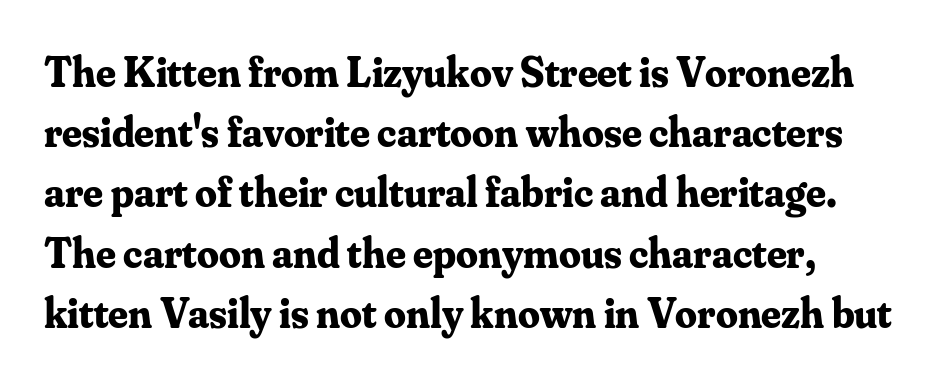
Honestly, the row spacing looks completely unremarkable. Plenty of ink on the page — the face is bold. Rendered with straight, roman letterforms. Type style note: has serifs. The gap between lines stays unmarked.
